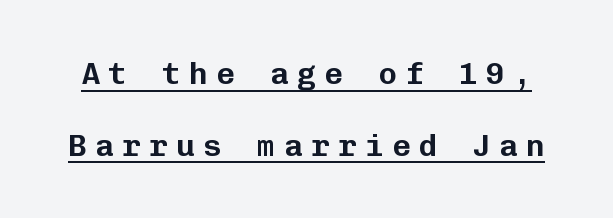
{"serif": "no", "italic": "no", "width": "normal", "stroke_contrast": "low", "x_height": "medium", "monospaced": "yes", "underline": "yes", "line_spacing": "loose", "line_spacing_ratio": 2.31, "letter_spacing": "wide", "letter_spacing_em": 0.27, "glyph_px": 31}
